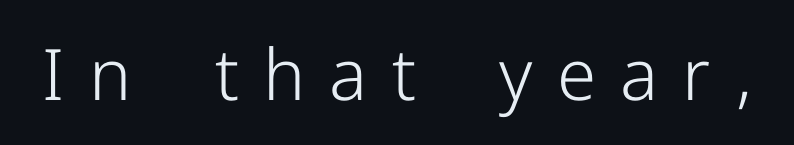
{"serif": "no", "italic": "no", "bold": "no", "weight": "light", "width": "normal", "stroke_contrast": "low", "x_height": "medium", "monospaced": "no", "underline": "no", "letter_spacing": "wide", "letter_spacing_em": 0.34, "glyph_px": 71}
